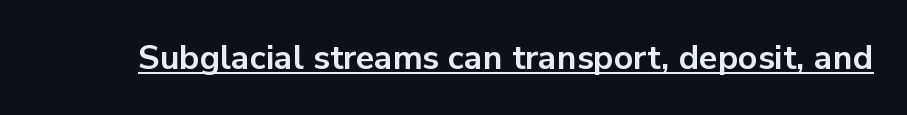
The image shows 34 px bold sans-serif type, upright; set normal letter spacing, underlined; low stroke contrast and a medium x-height.
